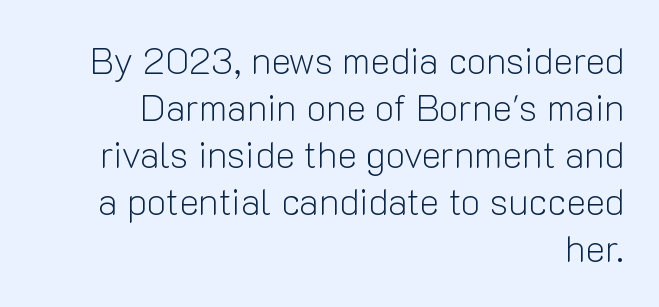
{"serif": "no", "italic": "no", "bold": "no", "weight": "light", "width": "normal", "stroke_contrast": "low", "x_height": "medium", "monospaced": "no", "underline": "no", "align": "right", "line_spacing": "normal", "line_spacing_ratio": 1.27, "letter_spacing": "normal", "letter_spacing_em": 0.0, "glyph_px": 37}
